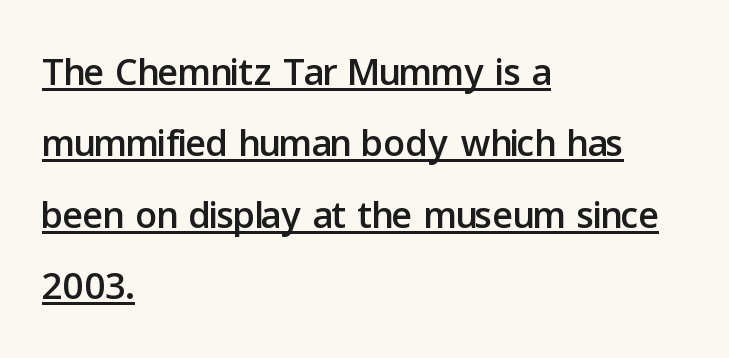
Q: Is the text italic (slanted)? A: No, it is upright.
Q: Is the typeface a serif or a sans-serif typeface? A: Sans-serif.
Q: Is the text underlined? A: Yes.
Q: How is the paragraph aligned? A: Left-aligned.
Q: Is the spacing between letters normal or unusually wide? A: Normal.
Q: Is the spacing between lines tight, normal or loose? A: Normal.
Q: Width (condensed, normal, or wide)? A: Normal.
Q: Stroke contrast? A: Low.
Q: x-height? A: Medium.
Q: Monospaced? A: No.
